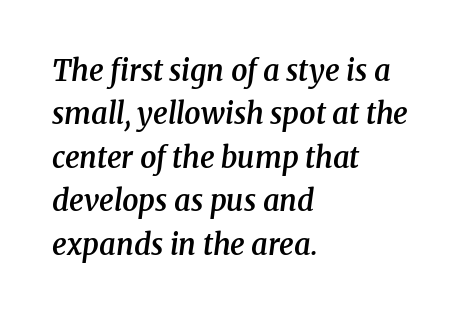
The image shows 29 px semibold serif type, italic (leaning right); set left-aligned, normal line spacing (1.5x), normal letter spacing, not underlined; medium stroke contrast and a medium x-height.
